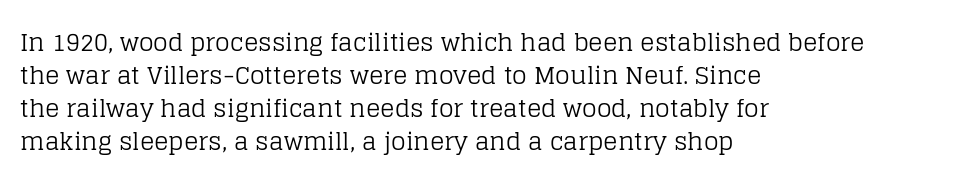
{"italic": "no", "bold": "no", "underline": "no", "align": "left", "line_spacing": "normal", "line_spacing_ratio": 1.38, "letter_spacing": "normal", "letter_spacing_em": 0.0, "glyph_px": 24}
